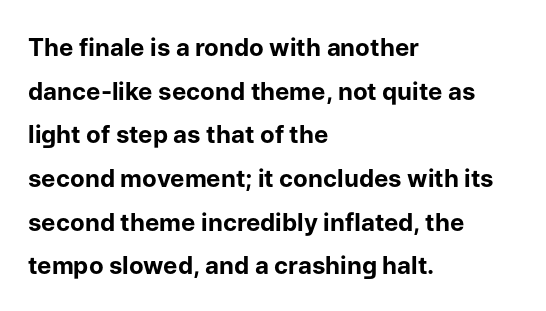
Caption: standard tracking, unaltered. When letters stand straight like this, we call the style roman or upright. Descenders hang freely into open space. The lines are quadded left. Every letter is thick-stroked: bold, no question.
